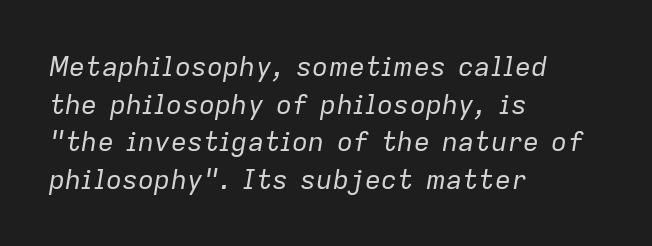
{"italic": "yes", "lean": "right", "slant_degrees": 9, "bold": "no", "underline": "no", "align": "left", "line_spacing": "normal", "line_spacing_ratio": 1.39, "letter_spacing": "normal", "letter_spacing_em": 0.0, "glyph_px": 27}
